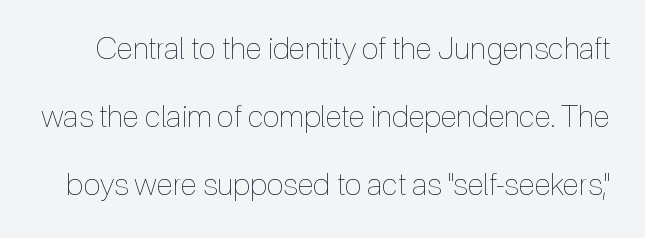
The image shows 31 px thin, condensed type, upright; set loose line spacing (2.19x), normal letter spacing, not underlined; a medium x-height.
